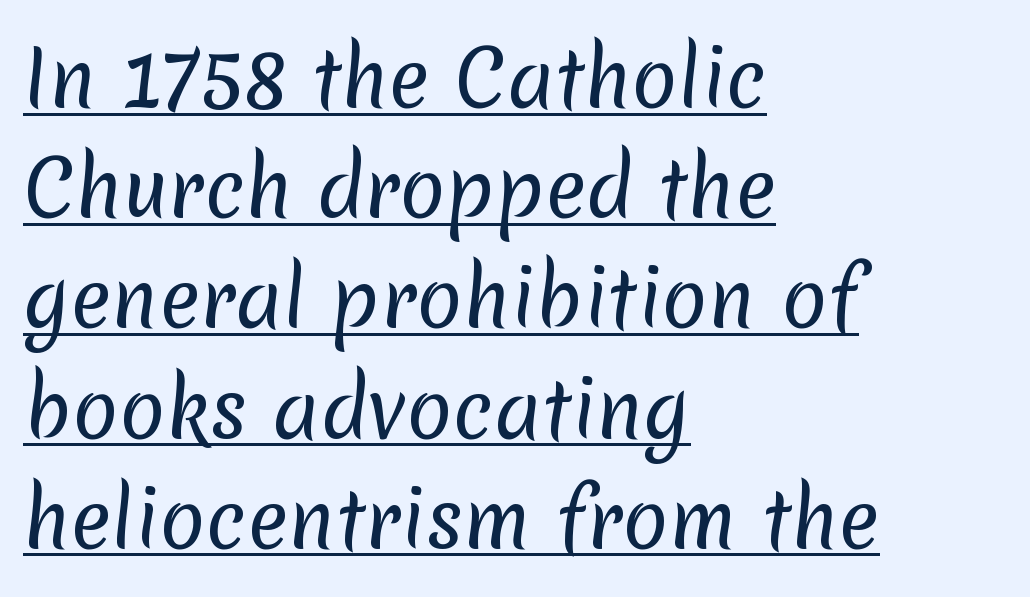
Q: Is the text bold? A: No.
Q: Is the typeface a serif or a sans-serif typeface? A: Sans-serif.
Q: Is the text underlined? A: Yes.
Q: How is the paragraph aligned? A: Left-aligned.
Q: Is the spacing between letters normal or unusually wide? A: Normal.
Q: Is the spacing between lines tight, normal or loose? A: Normal.
Q: Width (condensed, normal, or wide)? A: Normal.
Q: Stroke contrast? A: Low.
Q: x-height? A: Medium.
Q: Monospaced? A: No.
